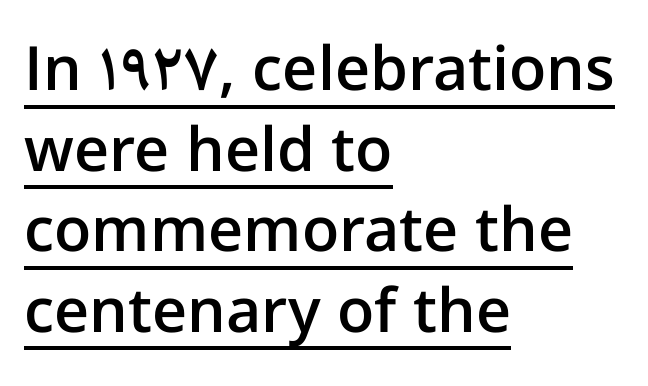
{"serif": "no", "italic": "no", "bold": "semi", "weight": "semibold", "width": "normal", "stroke_contrast": "low", "x_height": "medium", "monospaced": "no", "underline": "yes", "align": "left", "line_spacing": "normal", "line_spacing_ratio": 1.32, "letter_spacing": "normal", "letter_spacing_em": 0.0, "glyph_px": 61}
